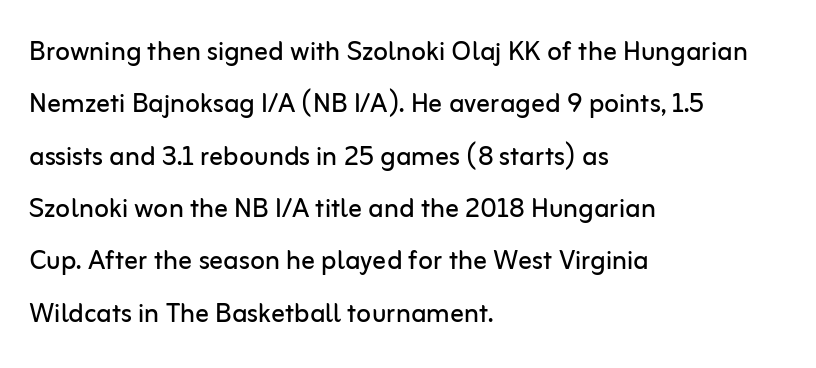
{"serif": "no", "italic": "no", "bold": "no", "weight": "regular", "width": "normal", "stroke_contrast": "low", "x_height": "medium", "monospaced": "no", "underline": "no", "align": "left", "line_spacing": "normal", "line_spacing_ratio": 1.54, "letter_spacing": "normal", "letter_spacing_em": 0.0, "glyph_px": 34}
